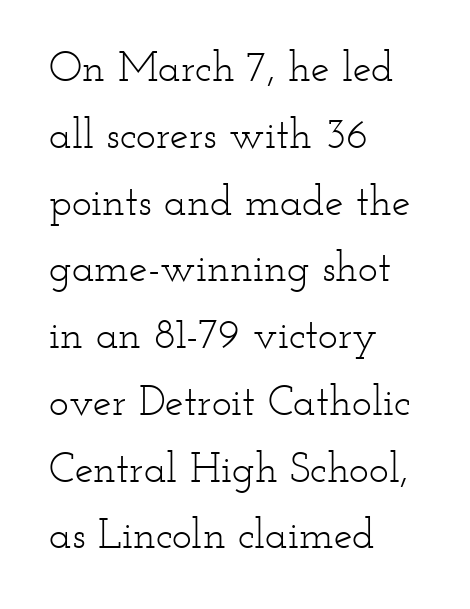
{"serif": "yes", "italic": "no", "bold": "no", "weight": "light", "width": "wide", "stroke_contrast": "low", "x_height": "small", "monospaced": "no", "underline": "no", "align": "left", "line_spacing": "normal", "line_spacing_ratio": 1.59, "letter_spacing": "normal", "letter_spacing_em": 0.0, "glyph_px": 42}
